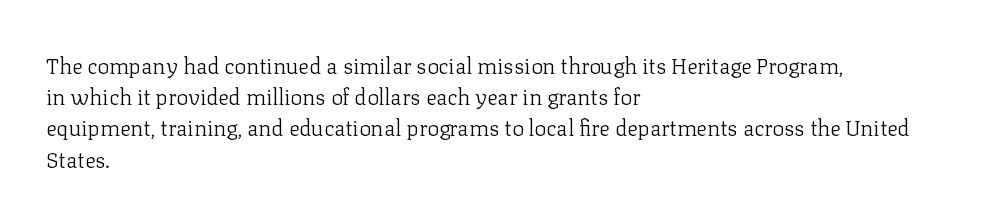
The image shows 22 px text type, upright; set left-aligned, normal line spacing (1.42x), normal letter spacing, not underlined.
